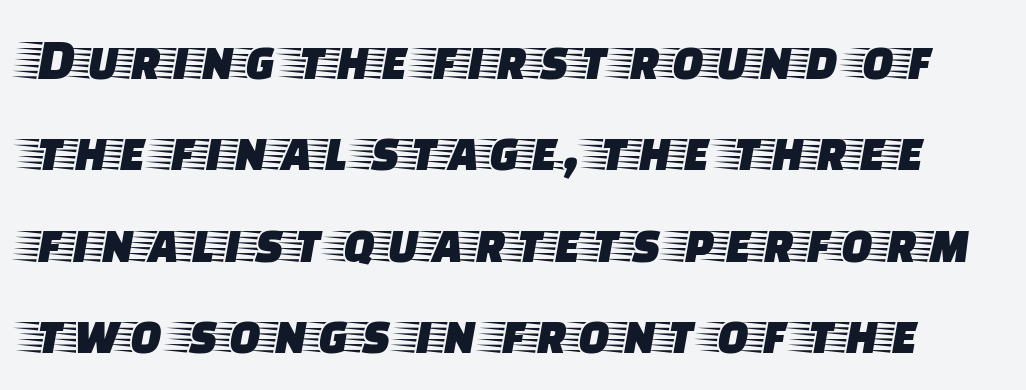
The image shows 59 px wide serif type; set normal line spacing (1.55x), normal letter spacing, not underlined; low stroke contrast and a large x-height.
